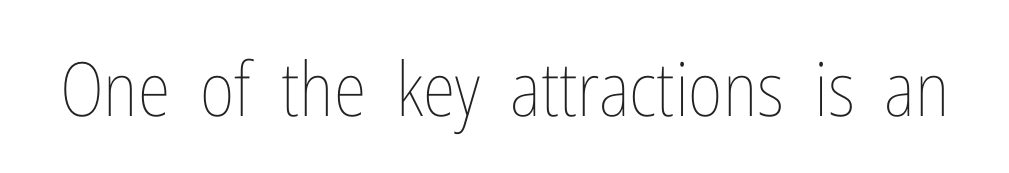
The image shows 75 px thin, condensed type, upright; set normal letter spacing, not underlined; low stroke contrast and a medium x-height.
